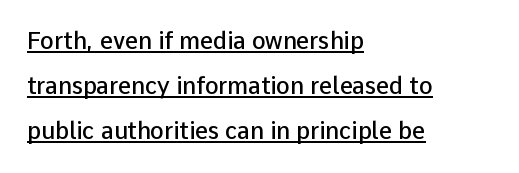
{"italic": "no", "bold": "semi", "underline": "yes", "align": "left", "line_spacing": "loose", "line_spacing_ratio": 1.96, "letter_spacing": "normal", "letter_spacing_em": 0.0, "glyph_px": 23}
